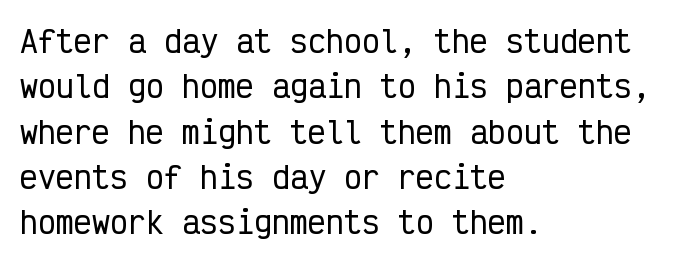
Q: Is the text italic (slanted)? A: No, it is upright.
Q: Is the typeface a serif or a sans-serif typeface? A: Sans-serif.
Q: Is the text underlined? A: No.
Q: How is the paragraph aligned? A: Left-aligned.
Q: Is the spacing between letters normal or unusually wide? A: Normal.
Q: Is the spacing between lines tight, normal or loose? A: Normal.
Q: Width (condensed, normal, or wide)? A: Condensed.
Q: Stroke contrast? A: Low.
Q: x-height? A: Medium.
Q: Monospaced? A: Yes.
